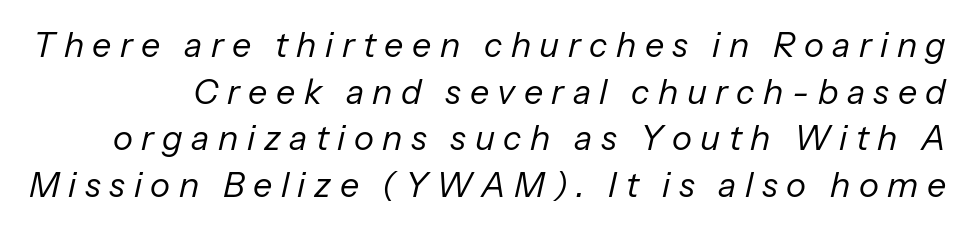
The image shows 34 px regular-weight type, italic (leaning right); set normal line spacing (1.37x), unusually wide letter spacing (+0.25 em), not underlined; low stroke contrast and a medium x-height.
